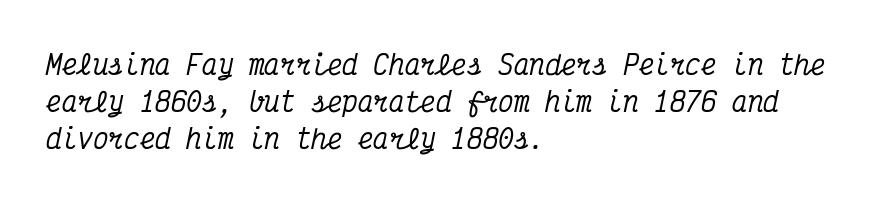
Descender tails drop into unmarked territory. Letter spacing: default. Line spacing here is normal. Quick note: italic.
